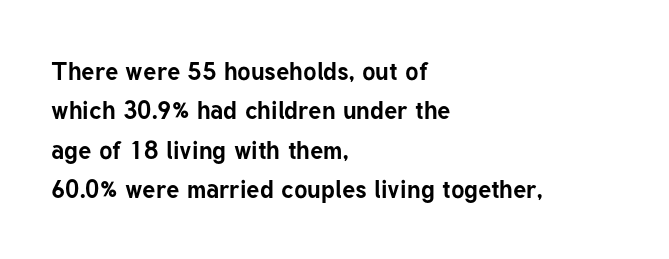
The image shows 25 px bold type, upright; set left-aligned, normal line spacing (1.58x), normal letter spacing, not underlined.
